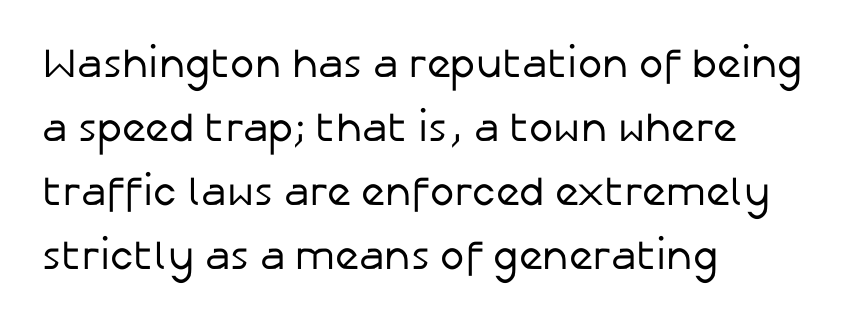
{"serif": "no", "italic": "no", "bold": "no", "weight": "regular", "width": "normal", "stroke_contrast": "low", "x_height": "medium", "monospaced": "no", "underline": "no", "align": "left", "line_spacing": "normal", "line_spacing_ratio": 1.56, "letter_spacing": "normal", "letter_spacing_em": 0.0, "glyph_px": 41}
